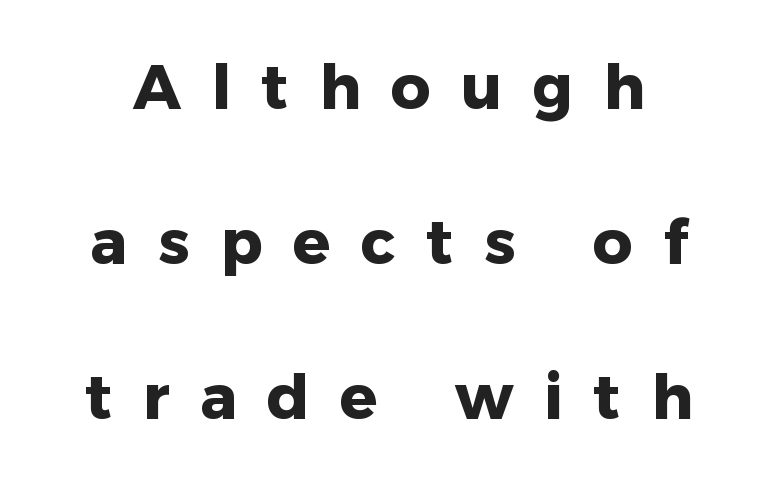
{"serif": "no", "italic": "no", "bold": "yes", "weight": "heavy", "width": "normal", "stroke_contrast": "low", "x_height": "medium", "monospaced": "no", "underline": "no", "line_spacing": "loose", "line_spacing_ratio": 2.5, "letter_spacing": "wide", "letter_spacing_em": 0.49, "glyph_px": 62}
